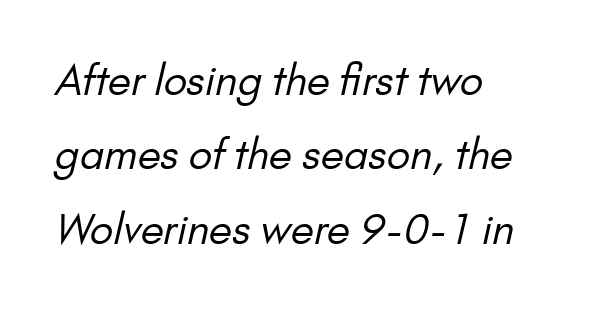
Q: Is the text bold? A: No.
Q: Is the typeface a serif or a sans-serif typeface? A: Sans-serif.
Q: Is the text underlined? A: No.
Q: How is the paragraph aligned? A: Left-aligned.
Q: Is the spacing between letters normal or unusually wide? A: Normal.
Q: Width (condensed, normal, or wide)? A: Normal.
Q: Stroke contrast? A: Low.
Q: x-height? A: Small.
Q: Monospaced? A: No.
